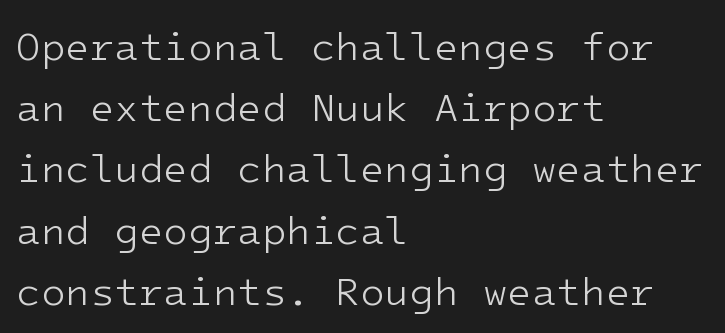
Q: Is the text bold? A: No.
Q: Is the text italic (slanted)? A: No, it is upright.
Q: Is the typeface a serif or a sans-serif typeface? A: Sans-serif.
Q: Is the text underlined? A: No.
Q: How is the paragraph aligned? A: Left-aligned.
Q: Is the spacing between letters normal or unusually wide? A: Normal.
Q: Is the spacing between lines tight, normal or loose? A: Normal.
Q: Width (condensed, normal, or wide)? A: Normal.
Q: Stroke contrast? A: Low.
Q: x-height? A: Medium.
Q: Monospaced? A: Yes.
